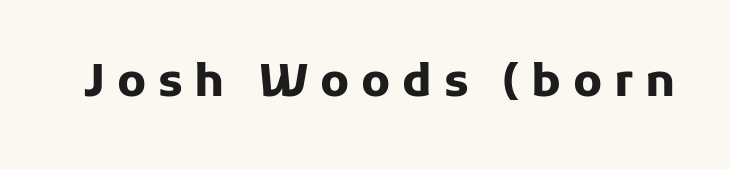
Students, note that the glyphs here are deliberately spaced far apart. The foot of each line stays bare and open. You can tell from the bare stems that sans-serif type was used. Plenty of ink on the page — the face is bold.
